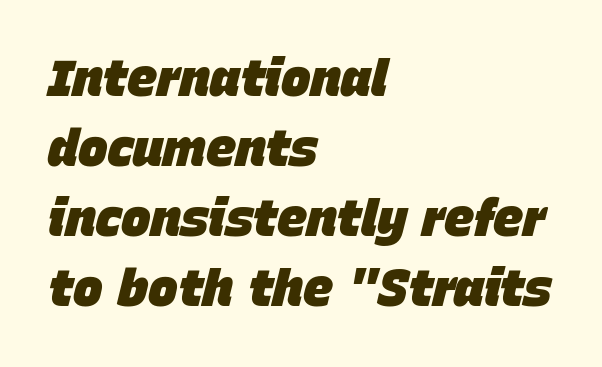
The block of text has a typical density, with ordinary space between rows. Descender tails drop into unmarked territory. Horizontally, the lines are justified to the leading edge only. The text carries the slant typical of an italic or oblique font. Heavy-handed strokes throughout: this text is bold.
